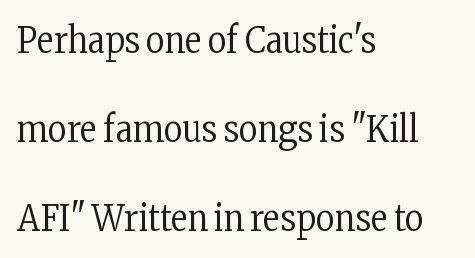
{"serif": "yes", "italic": "no", "bold": "no", "weight": "regular", "width": "condensed", "stroke_contrast": "low", "x_height": "medium", "monospaced": "no", "underline": "no", "align": "left", "line_spacing": "loose", "line_spacing_ratio": 2.47, "letter_spacing": "normal", "letter_spacing_em": 0.0, "glyph_px": 36}
